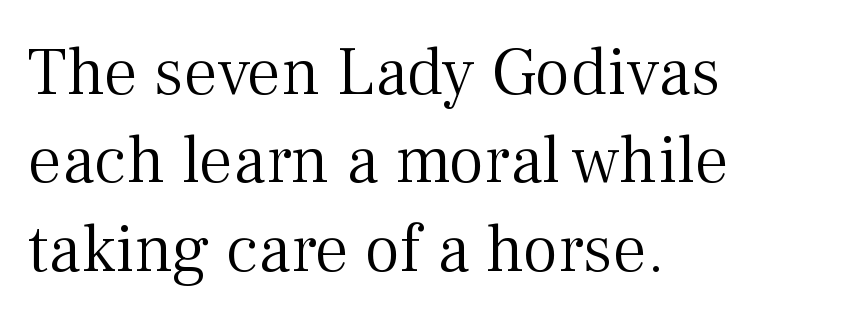
Q: Is the text bold? A: No.
Q: Is the text italic (slanted)? A: No, it is upright.
Q: Is the typeface a serif or a sans-serif typeface? A: Serif.
Q: Is the text underlined? A: No.
Q: How is the paragraph aligned? A: Left-aligned.
Q: Is the spacing between letters normal or unusually wide? A: Normal.
Q: Is the spacing between lines tight, normal or loose? A: Normal.
Q: Width (condensed, normal, or wide)? A: Normal.
Q: Stroke contrast? A: Medium.
Q: x-height? A: Medium.
Q: Monospaced? A: No.
